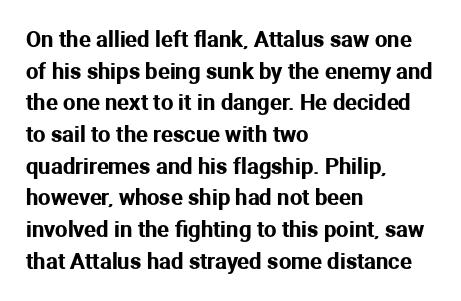
Q: Is the text italic (slanted)? A: No, it is upright.
Q: Is the text underlined? A: No.
Q: How is the paragraph aligned? A: Left-aligned.
Q: Is the spacing between letters normal or unusually wide? A: Normal.
Q: Is the spacing between lines tight, normal or loose? A: Normal.
